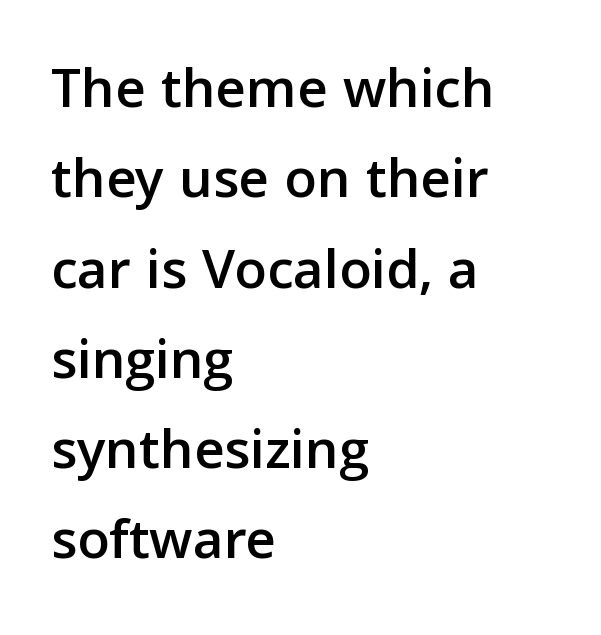
Q: Is the text italic (slanted)? A: No, it is upright.
Q: Is the typeface a serif or a sans-serif typeface? A: Sans-serif.
Q: Is the text underlined? A: No.
Q: How is the paragraph aligned? A: Left-aligned.
Q: Is the spacing between letters normal or unusually wide? A: Normal.
Q: Is the spacing between lines tight, normal or loose? A: Normal.
Q: Width (condensed, normal, or wide)? A: Normal.
Q: Stroke contrast? A: Low.
Q: x-height? A: Medium.
Q: Monospaced? A: No.
